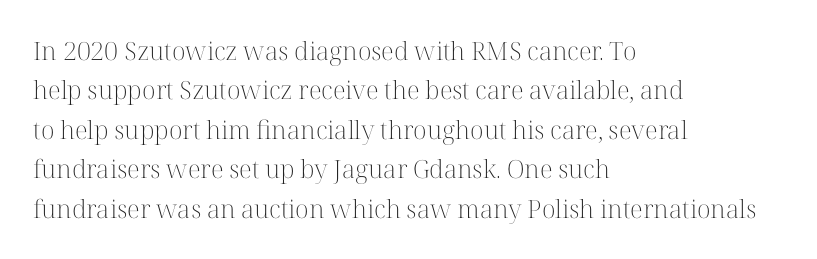
This block has exactly the height ordinary leading produces. Heft: none added — not bold. The face used here is rendered with its standard letterfit. Horizontally, the lines are justified to the leading edge only.
